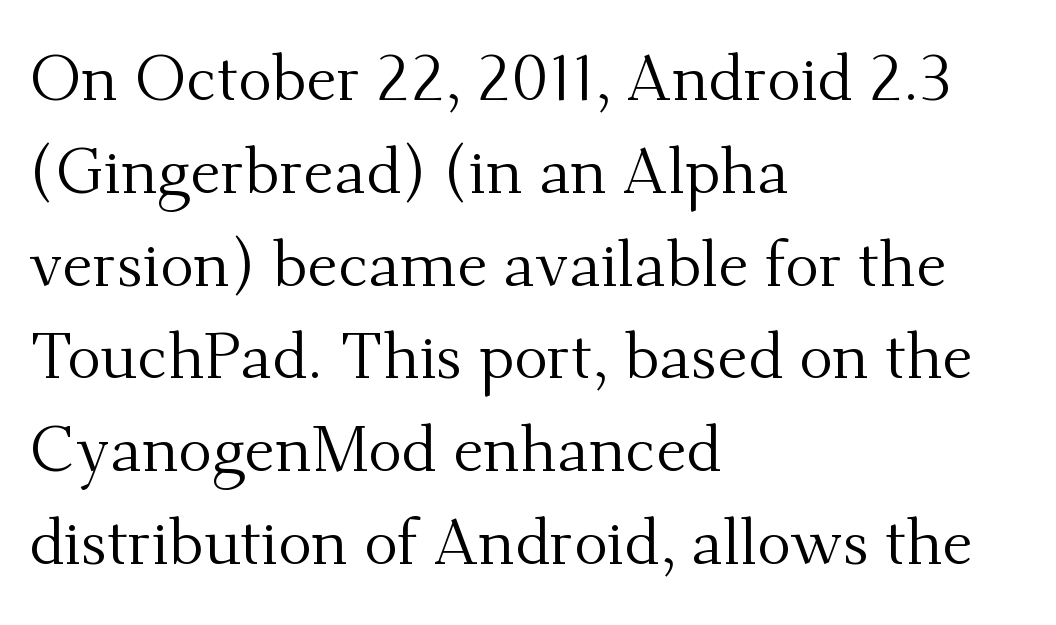
{"serif": "yes", "italic": "no", "bold": "no", "weight": "regular", "width": "normal", "stroke_contrast": "medium", "x_height": "small", "monospaced": "no", "underline": "no", "align": "left", "line_spacing": "normal", "line_spacing_ratio": 1.45, "letter_spacing": "normal", "letter_spacing_em": 0.0, "glyph_px": 64}
